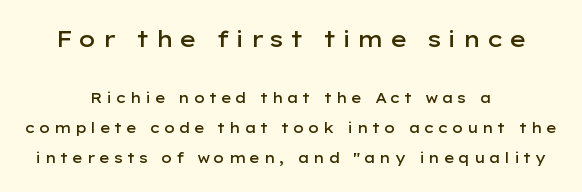
Words appear elongated and porous because spacing is wide. The earlier block is typeset at a bigger size than the later block. It's the straight-up-and-down kind of type. Check under the words: just untouched page. The whitespace from short lines is split evenly between both sides.
